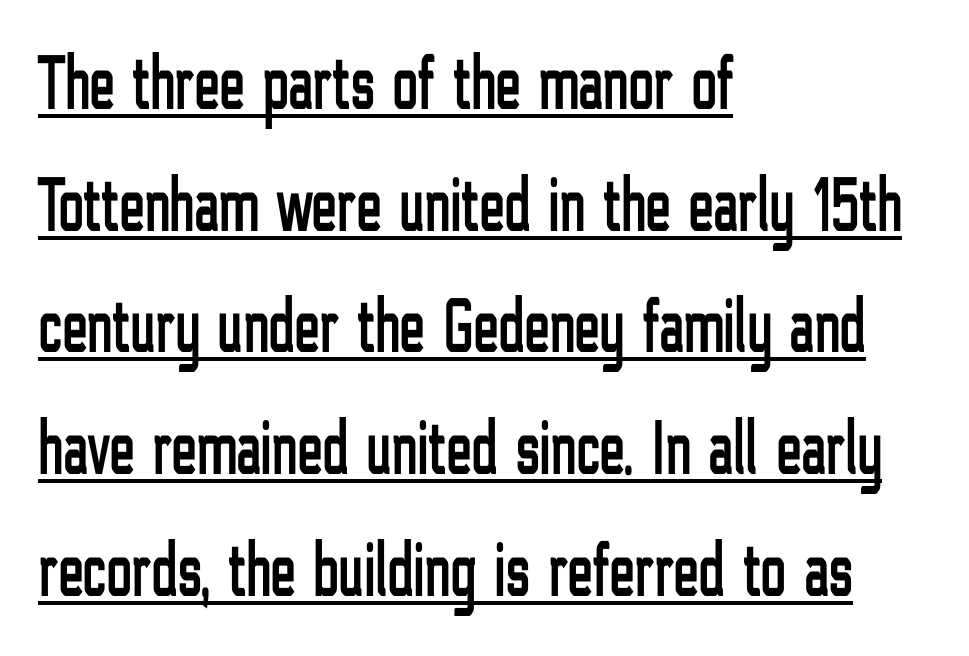
Q: Is the text italic (slanted)? A: No, it is upright.
Q: Is the typeface a serif or a sans-serif typeface? A: Sans-serif.
Q: Is the text underlined? A: Yes.
Q: How is the paragraph aligned? A: Left-aligned.
Q: Is the spacing between letters normal or unusually wide? A: Normal.
Q: Is the spacing between lines tight, normal or loose? A: Normal.
Q: Width (condensed, normal, or wide)? A: Condensed.
Q: Stroke contrast? A: Low.
Q: x-height? A: Medium.
Q: Monospaced? A: No.
